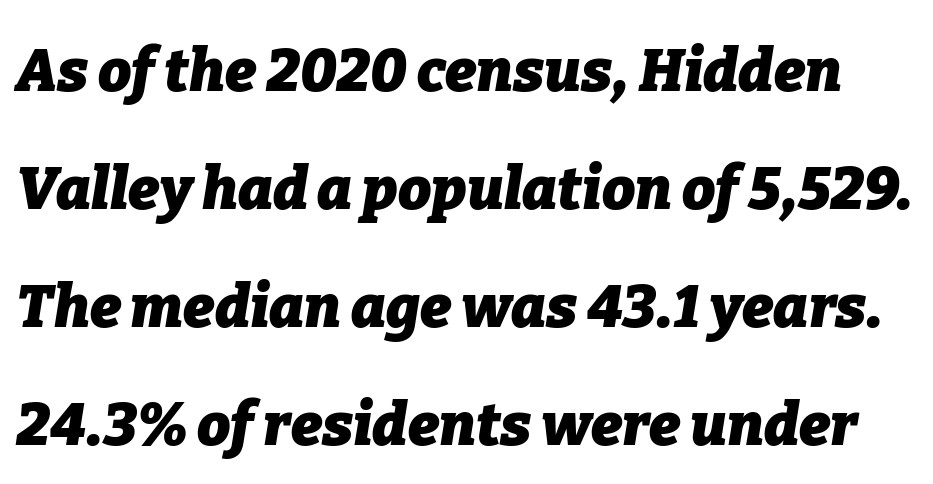
Descenders are the only things crossing below the line. Its strokes are broad and dark, the hallmark of bold type. Short note: letters normally spaced. Leading: increased. The passage shown is typed in a proportional face where columns would drift.
